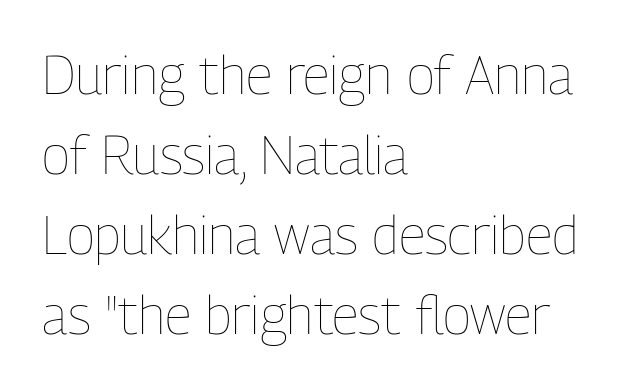
Q: Is the text bold? A: No.
Q: Is the text italic (slanted)? A: No, it is upright.
Q: Is the text underlined? A: No.
Q: How is the paragraph aligned? A: Left-aligned.
Q: Is the spacing between letters normal or unusually wide? A: Normal.
Q: Is the spacing between lines tight, normal or loose? A: Normal.
Q: Width (condensed, normal, or wide)? A: Condensed.
Q: Stroke contrast? A: Low.
Q: x-height? A: Medium.
Q: Monospaced? A: No.
